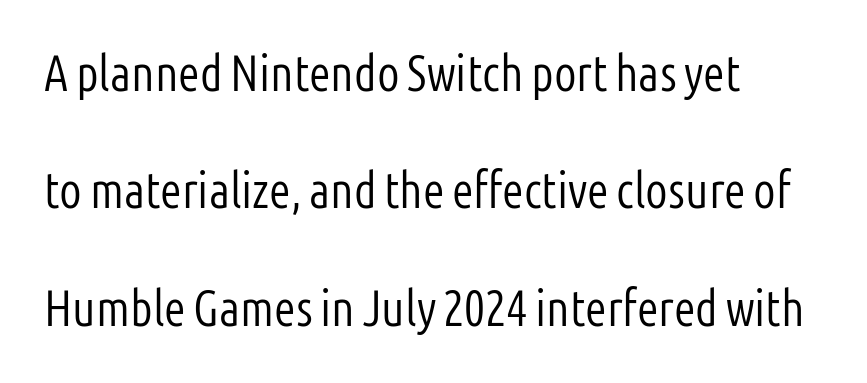
{"serif": "no", "italic": "no", "bold": "no", "weight": "light", "width": "condensed", "stroke_contrast": "low", "x_height": "medium", "monospaced": "no", "underline": "no", "align": "left", "line_spacing": "loose", "line_spacing_ratio": 2.35, "letter_spacing": "normal", "letter_spacing_em": 0.0, "glyph_px": 50}
